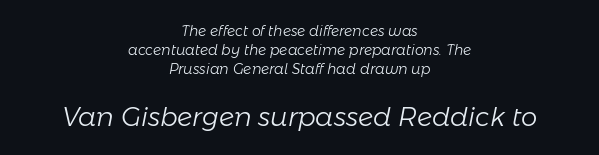
The typography opts for an oblique posture over an upright one. No heavy texture on the line: the type isn't bold. These lines keep a tight, regular rhythm from letter to letter. Vertically, the passage feels balanced, rows spaced as you'd expect. Centered paragraph, ragged on both sides. Type without underlining.
